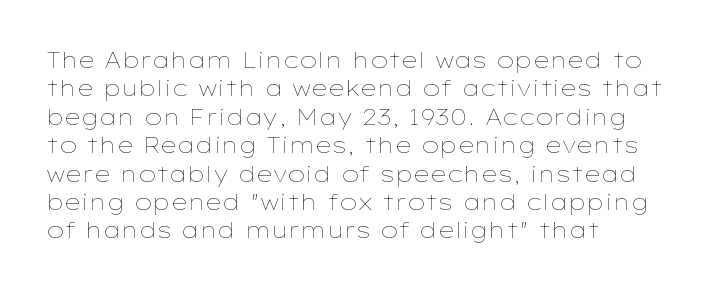
The image shows 22 px text type, upright; set left-aligned, normal line spacing (1.29x), normal letter spacing, not underlined.
